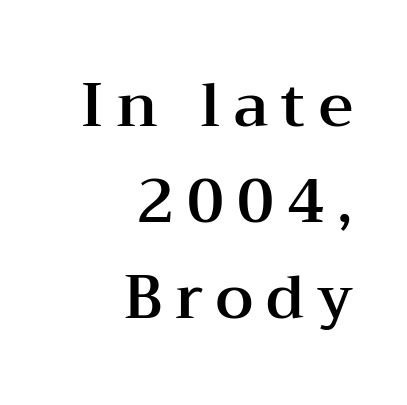
{"serif": "yes", "italic": "no", "width": "wide", "stroke_contrast": "medium", "x_height": "medium", "monospaced": "no", "underline": "no", "align": "right", "line_spacing": "normal", "line_spacing_ratio": 1.6, "letter_spacing": "wide", "letter_spacing_em": 0.22, "glyph_px": 60}
